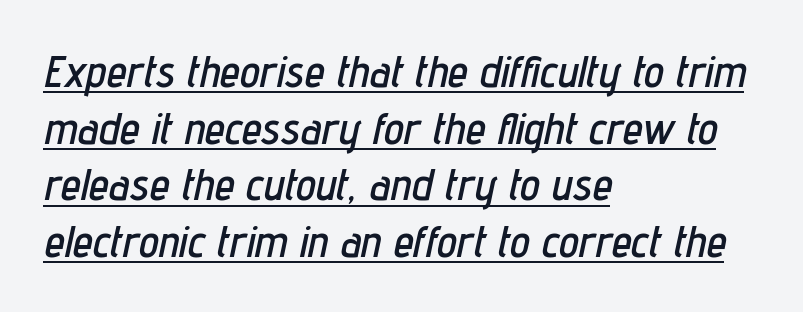
The setting favours the left margin, as ordinary paragraphs usually do. You can see a thin bar hugging the bottom of the glyphs. Does the lettering tilt? It does — this is italic. In terms of leading, this rendering sits right in the middle.
